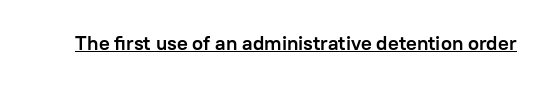
{"italic": "no", "bold": "yes", "underline": "yes", "letter_spacing": "normal", "letter_spacing_em": 0.0, "glyph_px": 20}
